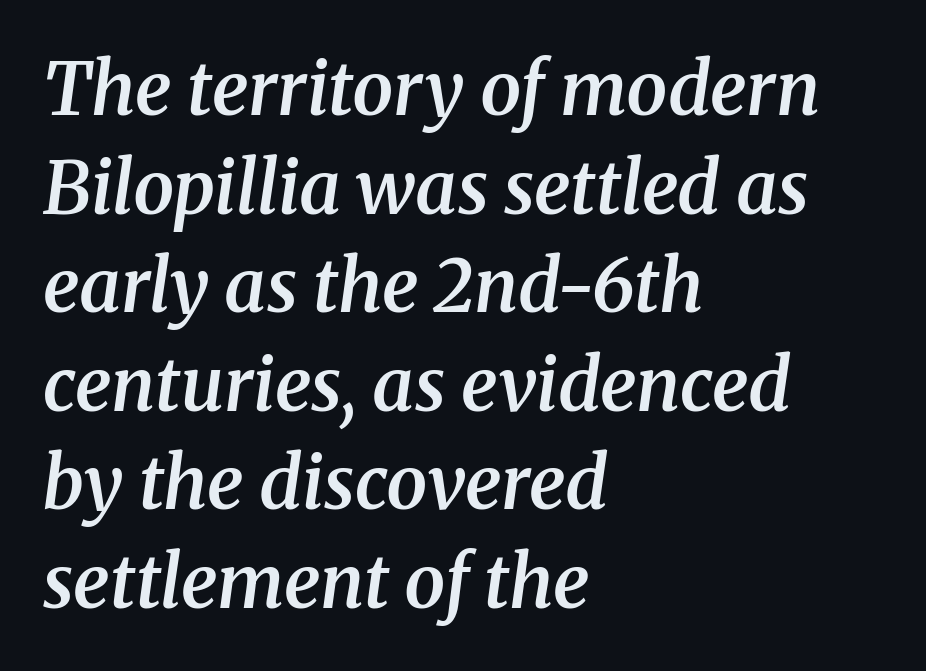
Is this a sans? No — the strokes have serifs. Tracking value appears to be zero — textbook default spacing. The passage shown is typed in a proportional face where columns would drift. A bare baseline throughout the passage. Is the type bold? Partly — it's a semibold, heavier than regular but not fully bold.
